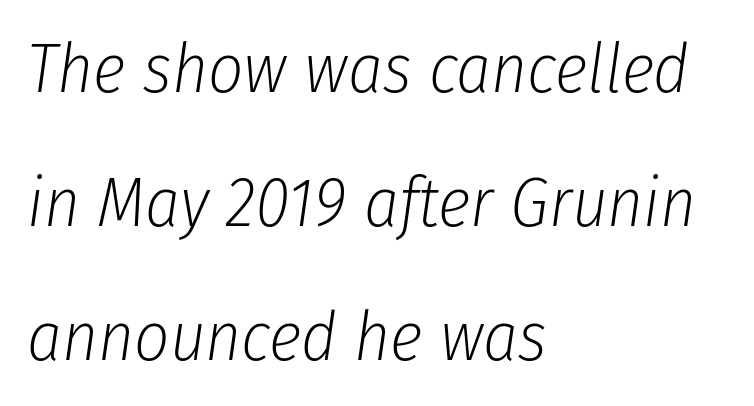
{"italic": "yes", "lean": "right", "slant_degrees": 8, "bold": "no", "weight": "light", "width": "condensed", "stroke_contrast": "low", "x_height": "medium", "monospaced": "no", "underline": "no", "align": "left", "line_spacing": "loose", "line_spacing_ratio": 1.94, "letter_spacing": "normal", "letter_spacing_em": 0.0, "glyph_px": 69}
